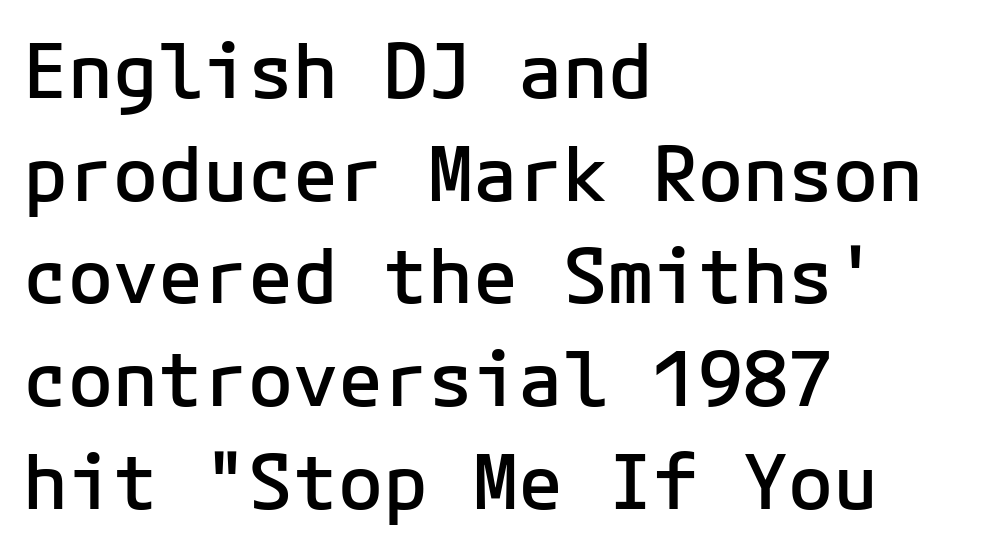
Q: Is the text bold? A: Semi-bold.
Q: Is the text italic (slanted)? A: No, it is upright.
Q: Is the typeface a serif or a sans-serif typeface? A: Sans-serif.
Q: Is the text underlined? A: No.
Q: How is the paragraph aligned? A: Left-aligned.
Q: Is the spacing between letters normal or unusually wide? A: Normal.
Q: Is the spacing between lines tight, normal or loose? A: Normal.
Q: Width (condensed, normal, or wide)? A: Normal.
Q: Stroke contrast? A: Low.
Q: x-height? A: Medium.
Q: Monospaced? A: Yes.
